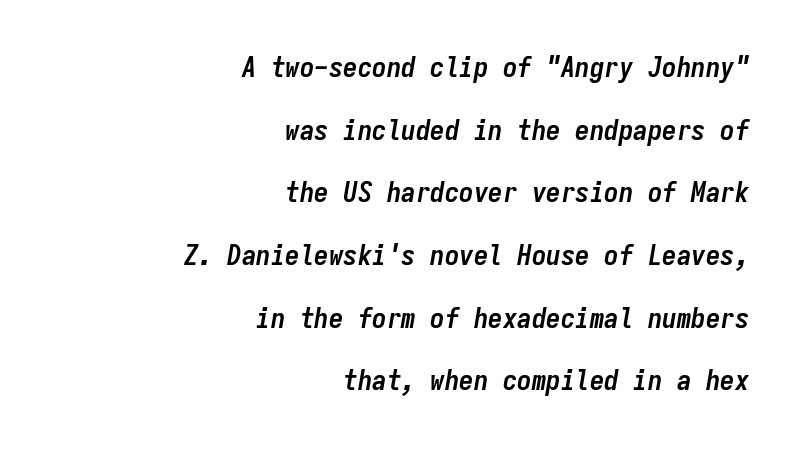
The image shows 29 px semibold, condensed type, italic (leaning right), monospaced; set right-aligned, loose line spacing (2.16x), normal letter spacing, not underlined; low stroke contrast and a medium x-height.
